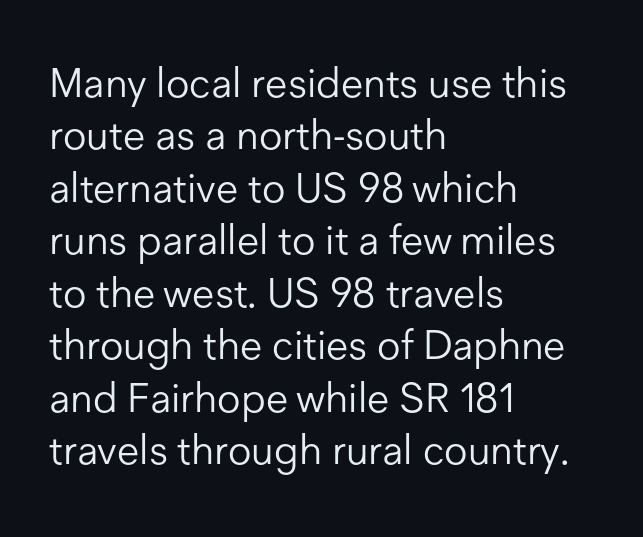
{"serif": "no", "italic": "no", "bold": "no", "weight": "light", "width": "normal", "stroke_contrast": "low", "x_height": "medium", "monospaced": "no", "underline": "no", "align": "left", "line_spacing": "normal", "line_spacing_ratio": 1.28, "letter_spacing": "normal", "letter_spacing_em": 0.0, "glyph_px": 41}
